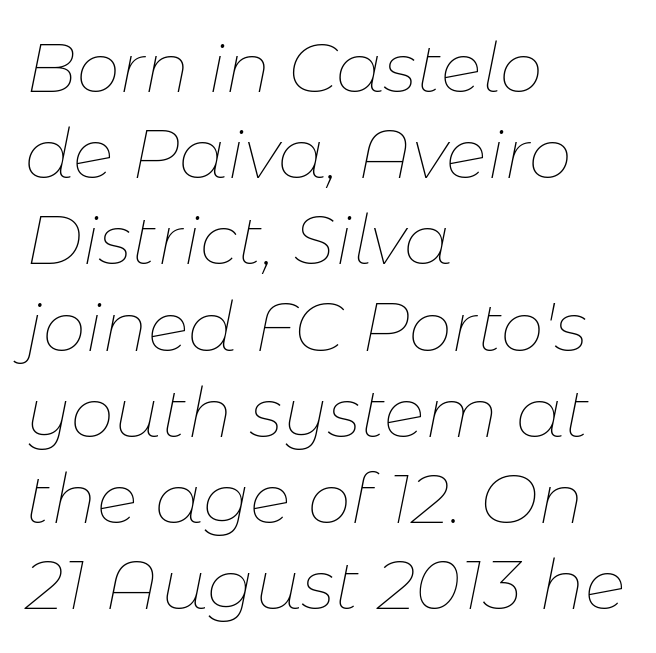
{"italic": "yes", "lean": "right", "slant_degrees": 11, "bold": "no", "weight": "thin", "width": "normal", "stroke_contrast": "low", "x_height": "medium", "monospaced": "no", "underline": "no", "align": "left", "line_spacing": "normal", "line_spacing_ratio": 1.25, "letter_spacing": "normal", "letter_spacing_em": 0.0, "glyph_px": 69}
